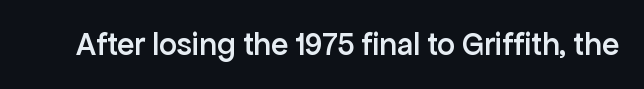
The image shows 32 px semibold sans-serif type, upright; set normal letter spacing, not underlined; low stroke contrast and a medium x-height.
